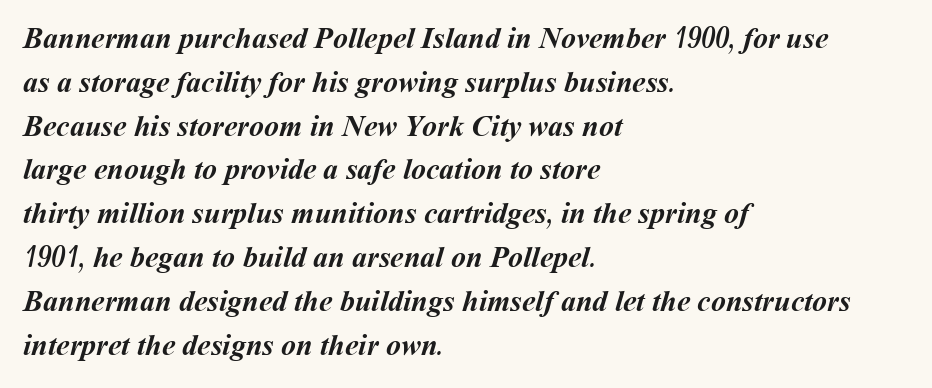
{"bold": "yes", "weight": "semibold", "width": "normal", "stroke_contrast": "medium", "x_height": "medium", "monospaced": "no", "underline": "no", "align": "left", "line_spacing": "normal", "line_spacing_ratio": 1.46, "letter_spacing": "normal", "letter_spacing_em": 0.0, "glyph_px": 30}
